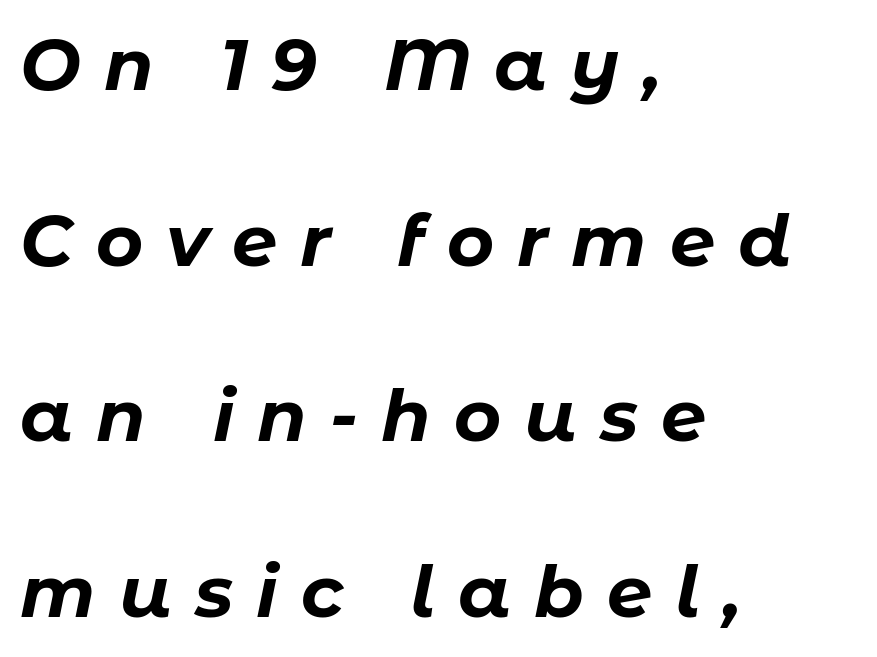
{"italic": "yes", "lean": "right", "slant_degrees": 11, "bold": "yes", "weight": "bold", "width": "normal", "stroke_contrast": "low", "x_height": "medium", "monospaced": "no", "underline": "no", "align": "left", "line_spacing": "loose", "line_spacing_ratio": 2.44, "letter_spacing": "wide", "letter_spacing_em": 0.32, "glyph_px": 72}
